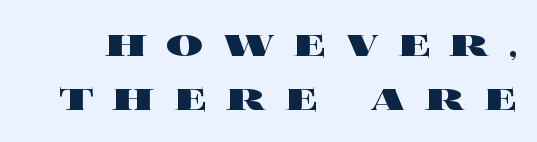
{"italic": "no", "bold": "yes", "weight": "heavy", "width": "wide", "x_height": "large", "monospaced": "no", "underline": "no", "line_spacing_ratio": 1.18, "letter_spacing": "wide", "letter_spacing_em": 0.41, "glyph_px": 46}
